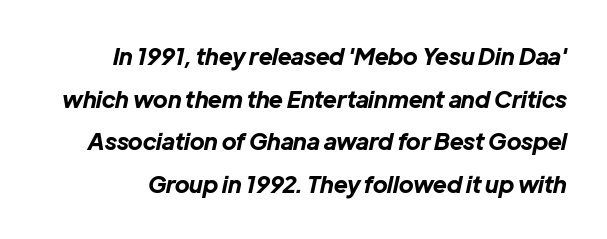
{"italic": "yes", "lean": "right", "slant_degrees": 12, "bold": "yes", "underline": "no", "line_spacing_ratio": 1.85, "letter_spacing": "normal", "letter_spacing_em": 0.0, "glyph_px": 23}
